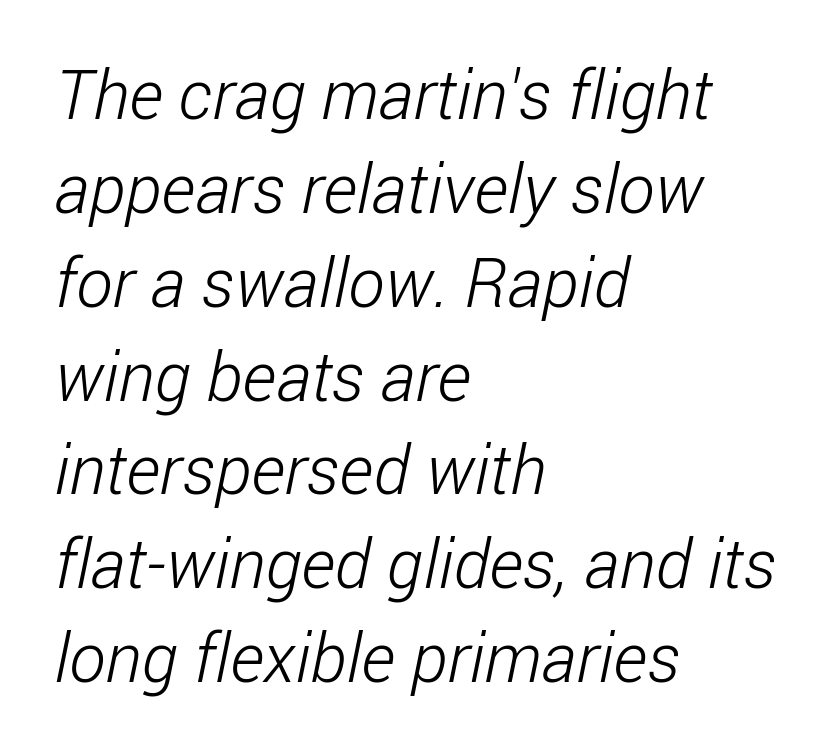
The image shows 69 px light, condensed sans-serif type; set left-aligned, normal line spacing (1.36x), normal letter spacing, not underlined; low stroke contrast and a medium x-height.
